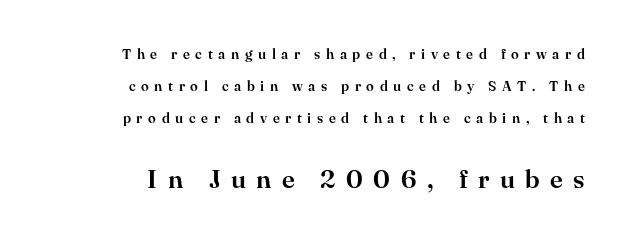
The image shows 26 px text type, upright; set right-aligned, loose line spacing (2.29x), unusually wide letter spacing (+0.4 em), not underlined; the second (bottom) block is 1.86x larger.
